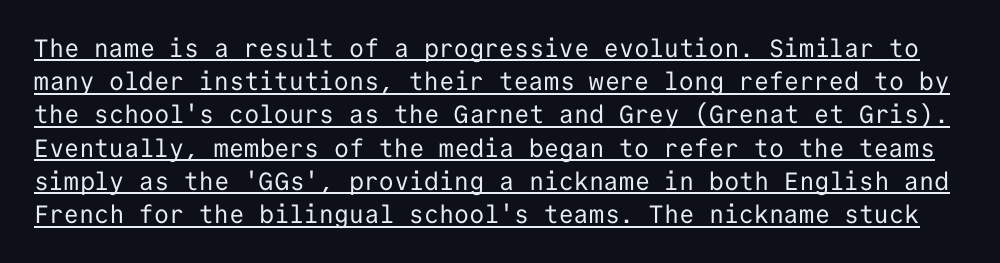
Q: Is the text bold? A: No.
Q: Is the text italic (slanted)? A: No, it is upright.
Q: Is the text underlined? A: Yes.
Q: Is the spacing between letters normal or unusually wide? A: Normal.
Q: Is the spacing between lines tight, normal or loose? A: Normal.
